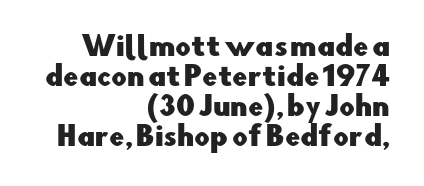
Q: Is the text italic (slanted)? A: No, it is upright.
Q: Is the text underlined? A: No.
Q: How is the paragraph aligned? A: Right-aligned.
Q: Is the spacing between letters normal or unusually wide? A: Normal.
Q: Is the spacing between lines tight, normal or loose? A: Tight.
